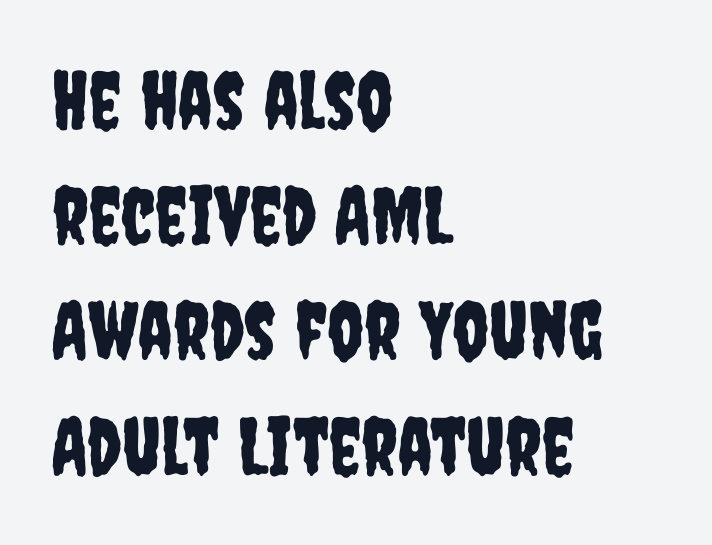
Honestly, there is no underline to notice here at all. Serifs: no, the terminals of the letterforms are clean. Ordinary non-slanted type is in use. Which margin do the lines hug? The left one — the right edge is uneven. Evenly set lines give the paragraph a standard silhouette.
